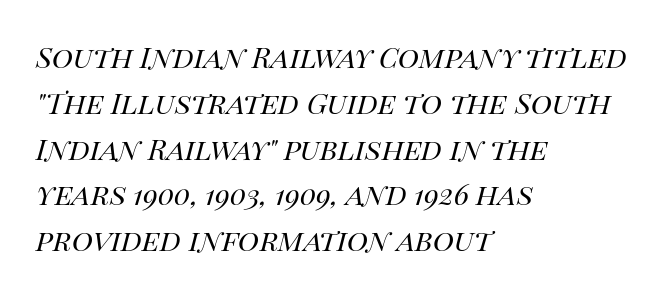
The image shows 29 px regular-weight type, italic (leaning right); set left-aligned, normal line spacing (1.58x), normal letter spacing, not underlined; high stroke contrast and a large x-height.
